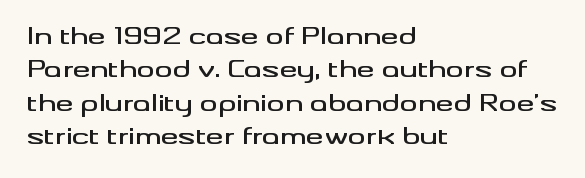
The image shows 22 px text type, upright; set left-aligned, normal line spacing (1.52x), normal letter spacing, not underlined.
